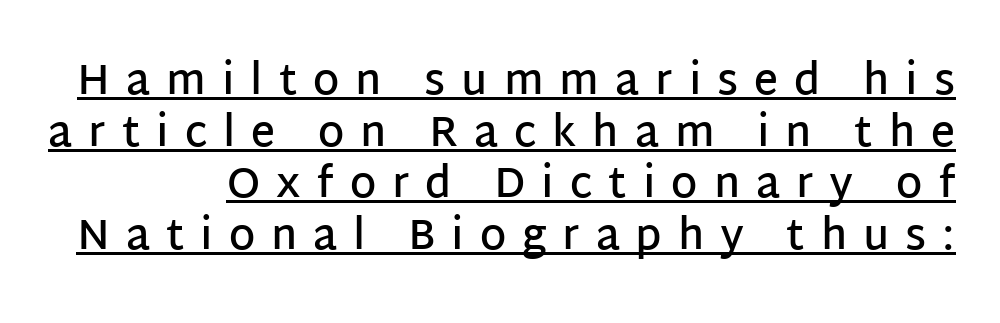
{"serif": "no", "italic": "no", "bold": "semi", "weight": "semibold", "width": "normal", "stroke_contrast": "low", "x_height": "large", "monospaced": "no", "underline": "yes", "line_spacing_ratio": 1.23, "letter_spacing": "wide", "letter_spacing_em": 0.38, "glyph_px": 42}
